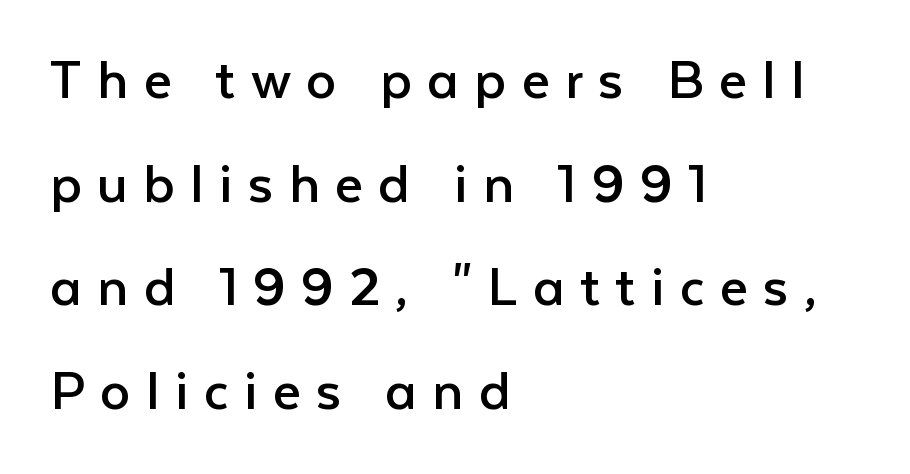
The image shows 61 px regular-weight sans-serif type, upright; set left-aligned, normal line spacing (1.7x), unusually wide letter spacing (+0.25 em), not underlined; low stroke contrast and a medium x-height.
